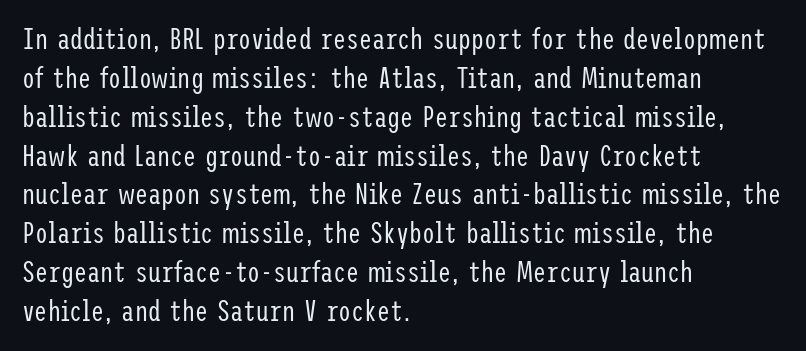
The paragraph has a hard left edge and a soft right edge. The rendering shows plain stroke endings on the letterforms — a sans-serif design. Tracking value appears to be zero — textbook default spacing. Ink coverage per letter is moderate at most. One glance says typical: line gaps are just what's usual.
